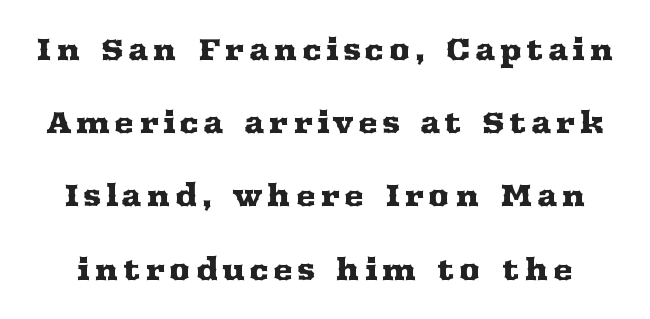
Is there any slant? The stems are plumb. Rule under the text: the space is simply empty. Is this a fixed-width face? No — the glyphs have proportional, varying widths. The typeface chosen for these lines features serifs. Vertical spacing — loose.
